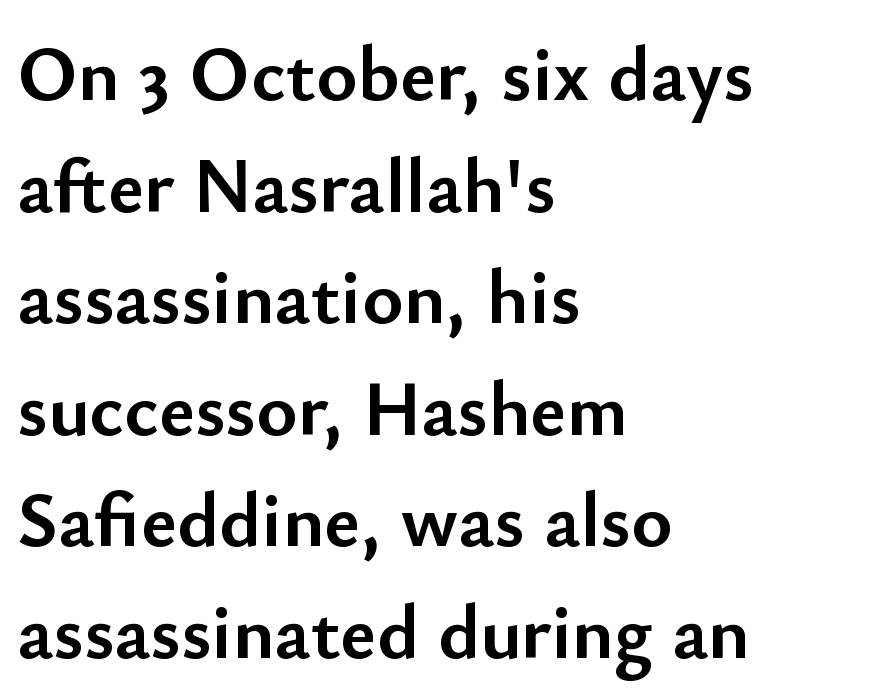
Evenly set lines give the paragraph a standard silhouette. Each line starts at the same left margin while the right side varies. The passage shown is emphatically bold. Underlining? Definitely not there. Spacing verdict: proportional, widths tailored to each character. Does extra space separate the letters? No, they use regular spacing.
